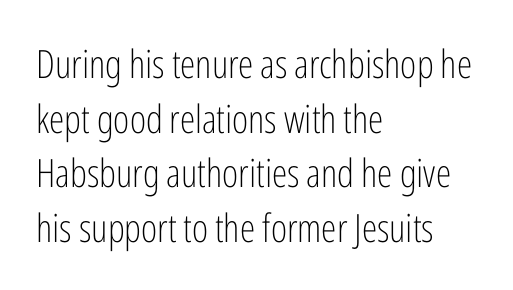
Q: Is the text bold? A: No.
Q: Is the text italic (slanted)? A: No, it is upright.
Q: Is the typeface a serif or a sans-serif typeface? A: Sans-serif.
Q: Is the text underlined? A: No.
Q: How is the paragraph aligned? A: Left-aligned.
Q: Is the spacing between letters normal or unusually wide? A: Normal.
Q: Is the spacing between lines tight, normal or loose? A: Normal.
Q: Width (condensed, normal, or wide)? A: Condensed.
Q: Stroke contrast? A: Low.
Q: x-height? A: Medium.
Q: Monospaced? A: No.
